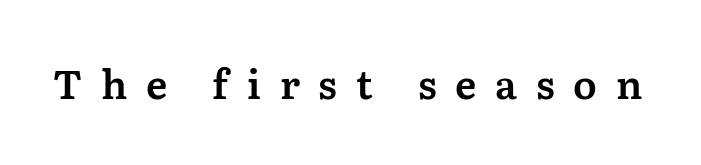
Q: Is the text italic (slanted)? A: No, it is upright.
Q: Is the typeface a serif or a sans-serif typeface? A: Serif.
Q: Is the text underlined? A: No.
Q: Is the spacing between letters normal or unusually wide? A: Unusually wide.
Q: Width (condensed, normal, or wide)? A: Normal.
Q: Stroke contrast? A: Medium.
Q: x-height? A: Medium.
Q: Monospaced? A: No.
